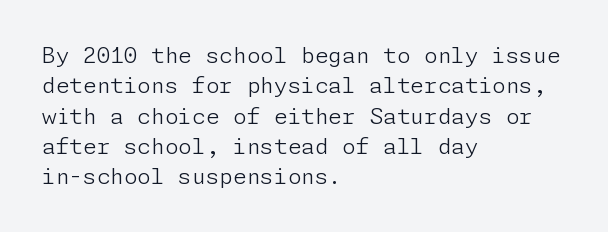
Q: Is the text bold? A: No.
Q: Is the text italic (slanted)? A: No, it is upright.
Q: Is the text underlined? A: No.
Q: How is the paragraph aligned? A: Left-aligned.
Q: Is the spacing between letters normal or unusually wide? A: Normal.
Q: Is the spacing between lines tight, normal or loose? A: Normal.
